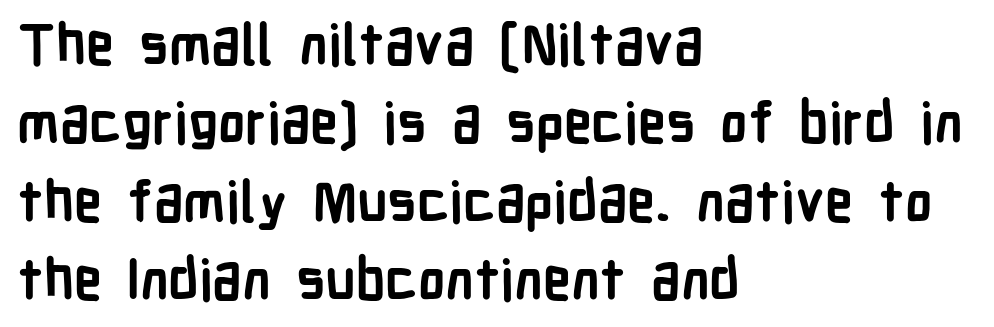
The image shows 56 px semibold, condensed sans-serif type, upright; set left-aligned, normal line spacing (1.4x), normal letter spacing, not underlined; low stroke contrast and a medium x-height.
